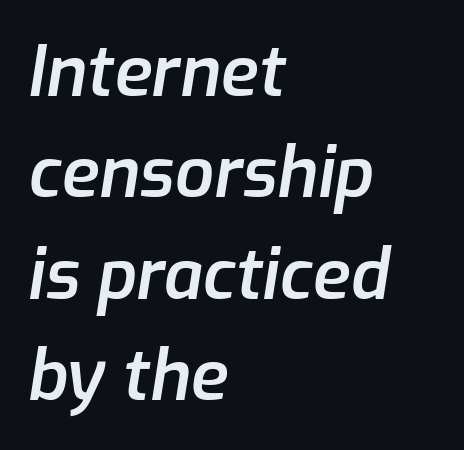
You could not count columns in this text — the font is proportionally spaced. Is there much room between lines? A standard amount, neither cramped nor airy. The rendering applies a slant to the glyphs. Underlining? Definitely not there. Stroke thickness is moderately raised; the sample reads as semibold.
